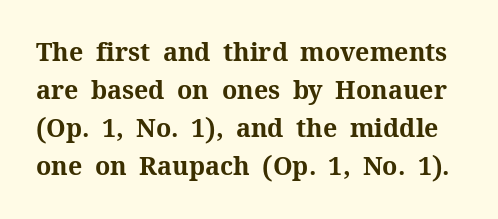
Q: Is the text bold? A: Yes.
Q: Is the text italic (slanted)? A: No, it is upright.
Q: Is the text underlined? A: No.
Q: Is the spacing between letters normal or unusually wide? A: Normal.
Q: Is the spacing between lines tight, normal or loose? A: Normal.
